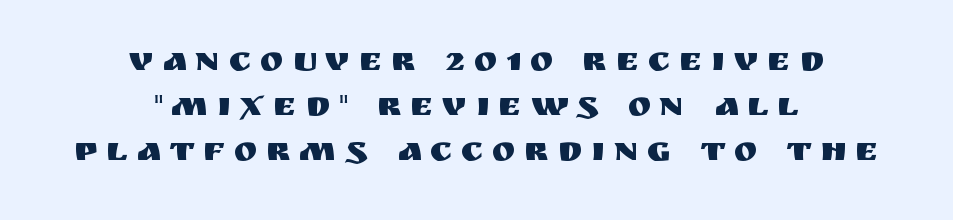
{"serif": "no", "italic": "no", "width": "normal", "stroke_contrast": "medium", "x_height": "large", "monospaced": "no", "underline": "no", "align": "center", "line_spacing": "normal", "line_spacing_ratio": 1.29, "letter_spacing": "wide", "letter_spacing_em": 0.25, "glyph_px": 35}
